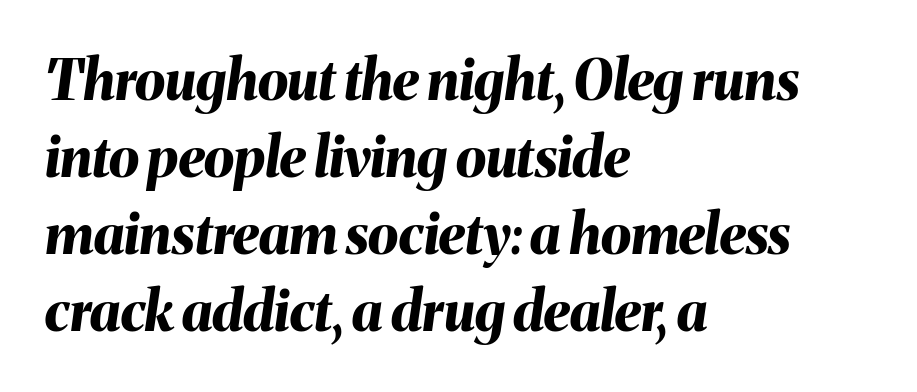
{"italic": "yes", "lean": "right", "slant_degrees": 8, "bold": "yes", "weight": "bold", "width": "normal", "stroke_contrast": "medium", "x_height": "medium", "monospaced": "no", "underline": "no", "align": "left", "line_spacing": "normal", "line_spacing_ratio": 1.4, "letter_spacing": "normal", "letter_spacing_em": 0.0, "glyph_px": 55}
